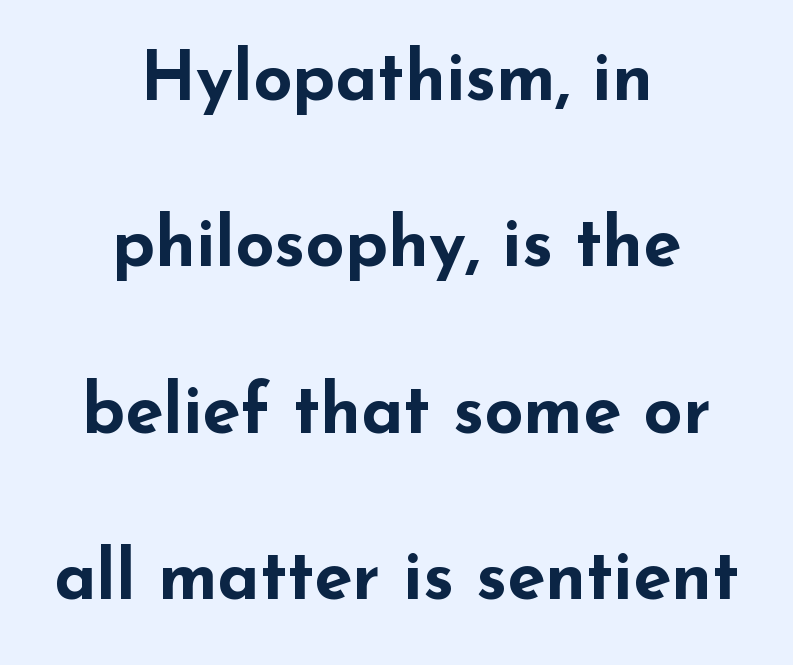
Q: Is the text bold? A: Yes.
Q: Is the text italic (slanted)? A: No, it is upright.
Q: Is the typeface a serif or a sans-serif typeface? A: Sans-serif.
Q: Is the text underlined? A: No.
Q: How is the paragraph aligned? A: Centered.
Q: Is the spacing between letters normal or unusually wide? A: Normal.
Q: Is the spacing between lines tight, normal or loose? A: Loose.
Q: Width (condensed, normal, or wide)? A: Wide.
Q: Stroke contrast? A: Low.
Q: x-height? A: Small.
Q: Monospaced? A: No.
